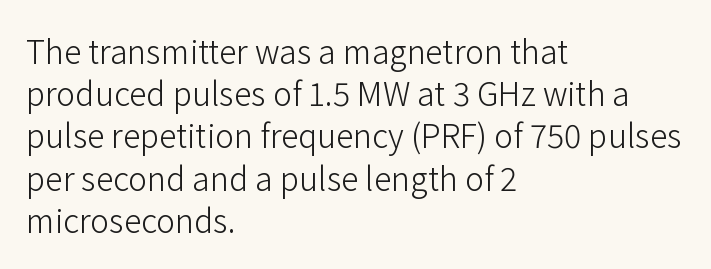
{"serif": "no", "italic": "no", "bold": "no", "weight": "light", "width": "normal", "stroke_contrast": "low", "x_height": "medium", "monospaced": "no", "underline": "no", "align": "left", "line_spacing": "normal", "line_spacing_ratio": 1.32, "letter_spacing": "normal", "letter_spacing_em": 0.0, "glyph_px": 32}
